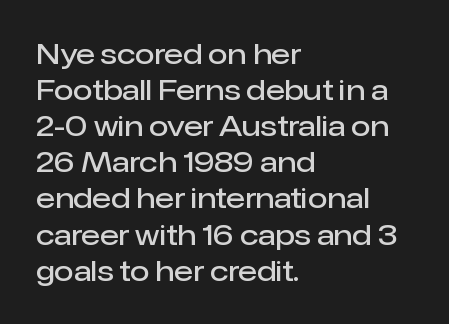
The image shows 28 px semibold sans-serif type, upright; set left-aligned, normal line spacing (1.29x), normal letter spacing, not underlined; low stroke contrast and a medium x-height.
